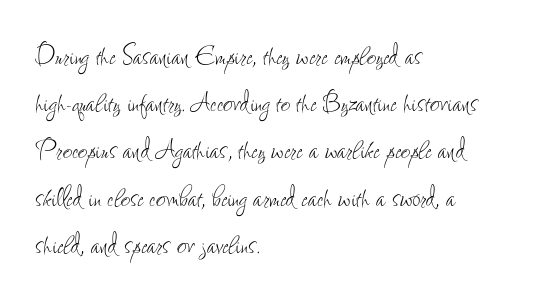
The image shows 33 px thin, condensed type; set left-aligned, normal line spacing (1.43x), normal letter spacing, not underlined; low stroke contrast and a small x-height.
